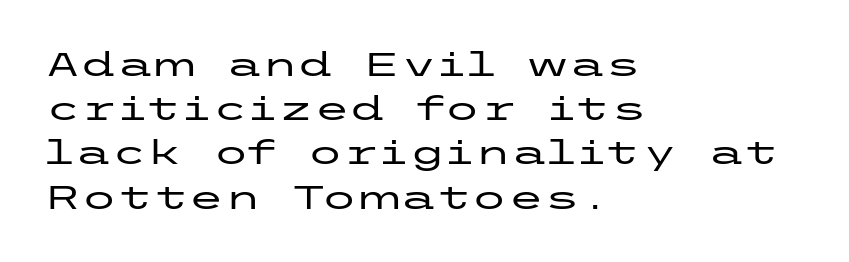
Anything drawn beneath the words? Only blank space. Left-aligned paragraph, ragged on the right. You could call the tracking neutral — neither tight nor loose. Characters remain perfectly vertical along every line. Unlike a traditional serif, this face leaves its strokes unadorned. The block of text has a typical density, with ordinary space between rows.
